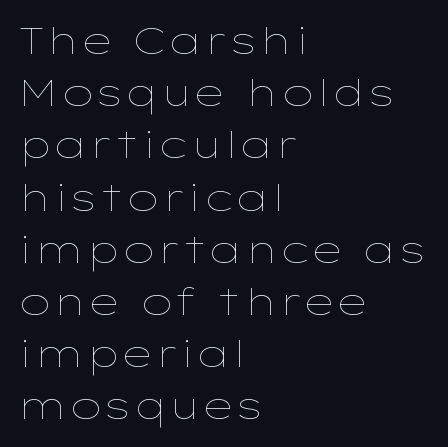
{"italic": "no", "bold": "no", "weight": "thin", "width": "wide", "stroke_contrast": "low", "x_height": "medium", "monospaced": "no", "underline": "no", "align": "left", "line_spacing": "normal", "line_spacing_ratio": 1.41, "letter_spacing": "normal", "letter_spacing_em": 0.0, "glyph_px": 37}
